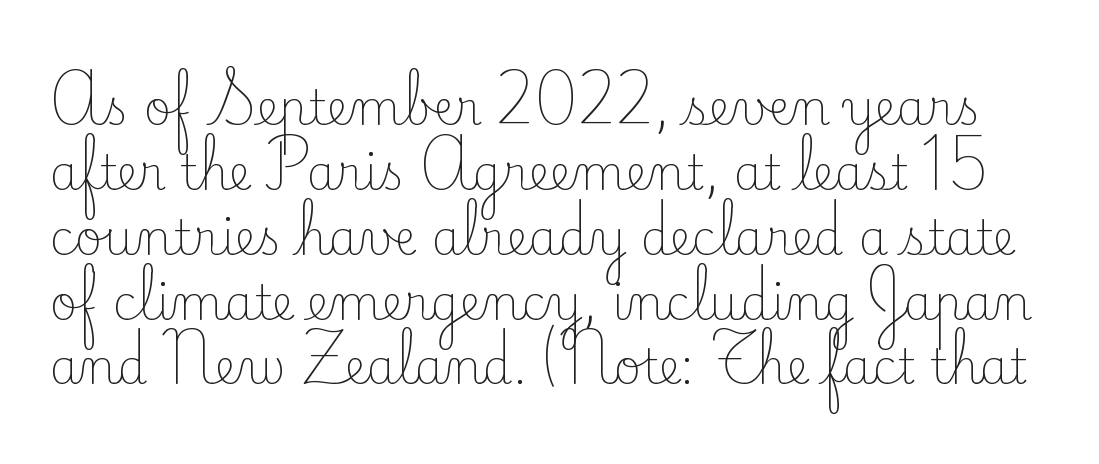
{"serif": "yes", "italic": "no", "bold": "no", "weight": "light", "width": "normal", "stroke_contrast": "low", "x_height": "small", "monospaced": "no", "underline": "no", "line_spacing": "normal", "line_spacing_ratio": 1.38, "letter_spacing": "normal", "letter_spacing_em": 0.0, "glyph_px": 47}
